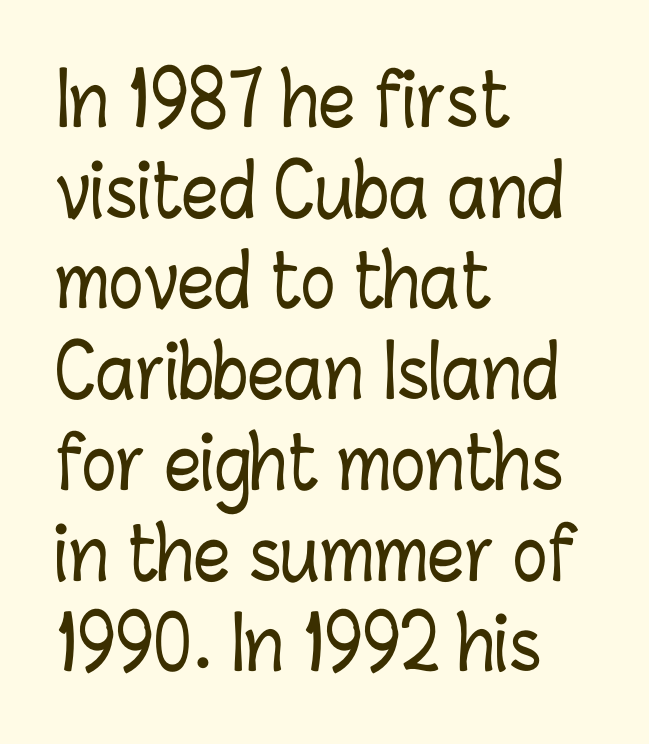
The image shows 72 px condensed type, upright; set left-aligned, normal line spacing (1.26x), normal letter spacing, not underlined; low stroke contrast and a medium x-height.
